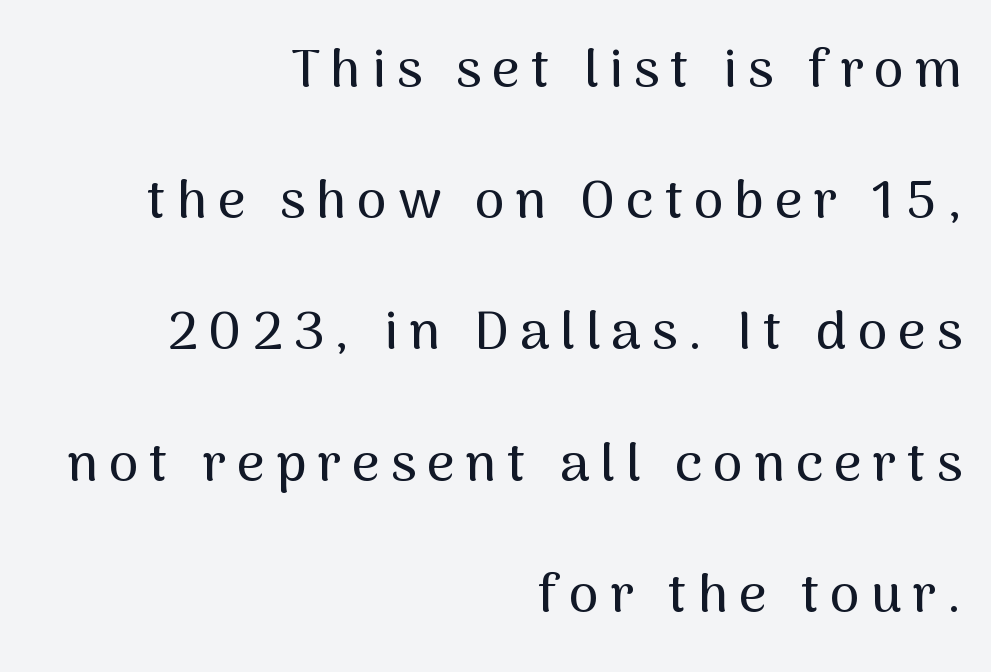
Alignment: flush right. This sample uses expanded letter spacing, leaving extra air between glyphs. The letters stand upright; this is a roman face. If you measured baseline to baseline, you'd find a long distance.
